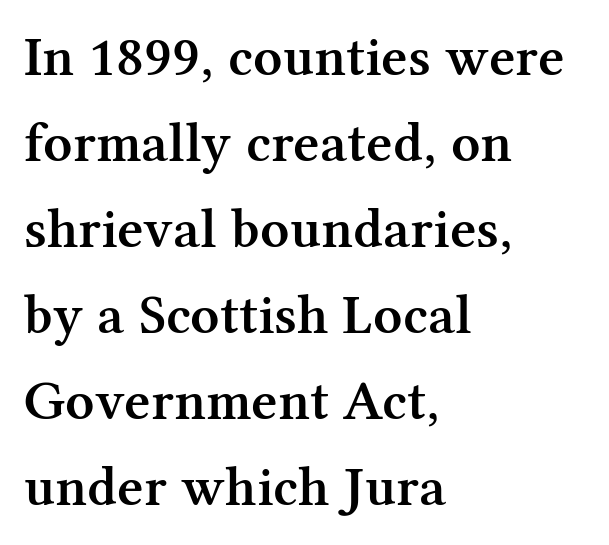
A roman cut, with each character standing at attention. A somewhat darkened texture: the type is semibold rather than bold. Each letter keeps its own natural width here, so spacing adapts to shape. The paragraph shown leans on its left margin.
